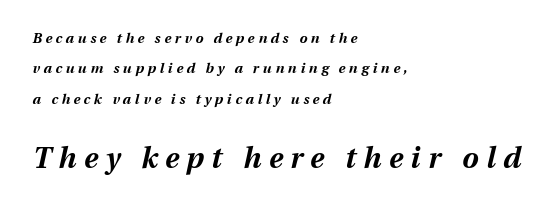
Q: Is the text bold? A: Yes.
Q: Is the text italic (slanted)? A: Yes, it leans right by about 13 degrees.
Q: Is the text underlined? A: No.
Q: How is the paragraph aligned? A: Left-aligned.
Q: Is the spacing between letters normal or unusually wide? A: Unusually wide.
Q: Is the spacing between lines tight, normal or loose? A: Loose.
Q: Which block of text is set in a larger size, the first (top) or the second (bottom)? A: The second (bottom) one.
Q: Width (condensed, normal, or wide)? A: Normal.
Q: Stroke contrast? A: Medium.
Q: x-height? A: Medium.
Q: Monospaced? A: No.
